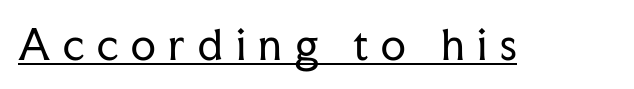
Honestly, the letter spacing is so wide it's the main thing you notice. The strokes carry an ordinary text weight at most. Check where the strokes stop: tiny serifs finish them off. Think of a printed novel: that variable character pitch is what you see here. Style check: upright. These characters rest on top of a visible drawn line.
